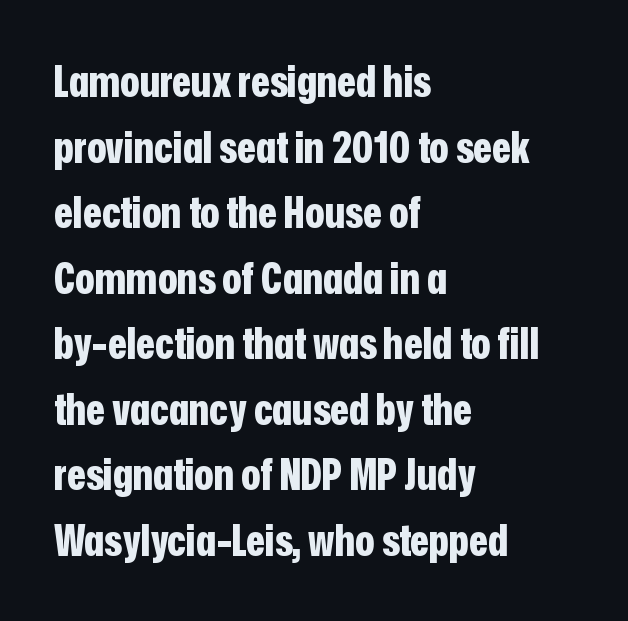
The image shows 44 px bold, condensed sans-serif type, upright; set left-aligned, normal line spacing (1.49x), normal letter spacing, not underlined; low stroke contrast and a medium x-height.
